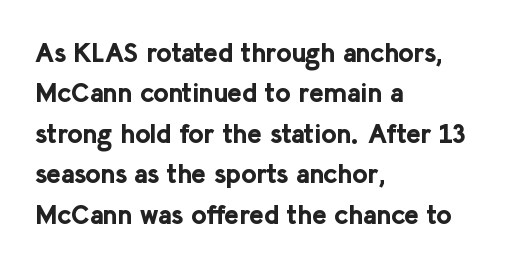
The image shows 27 px bold type, upright; set left-aligned, normal line spacing (1.5x), normal letter spacing, not underlined.
